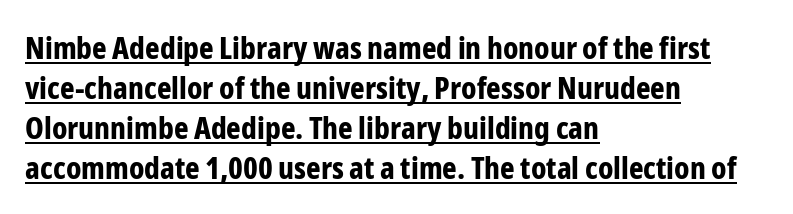
Q: Is the text bold? A: Yes.
Q: Is the text italic (slanted)? A: No, it is upright.
Q: Is the typeface a serif or a sans-serif typeface? A: Sans-serif.
Q: Is the text underlined? A: Yes.
Q: How is the paragraph aligned? A: Left-aligned.
Q: Is the spacing between letters normal or unusually wide? A: Normal.
Q: Is the spacing between lines tight, normal or loose? A: Normal.
Q: Width (condensed, normal, or wide)? A: Condensed.
Q: Stroke contrast? A: Low.
Q: x-height? A: Medium.
Q: Monospaced? A: No.
